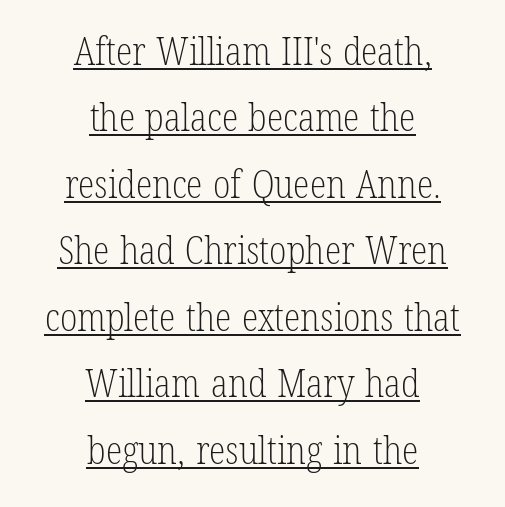
The image shows 38 px light, condensed serif type, upright; set centered, line spacing 1.75x, normal letter spacing, underlined; low stroke contrast and a medium x-height.
